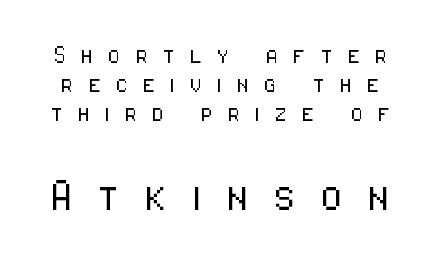
Q: Is the text bold? A: No.
Q: Is the text italic (slanted)? A: No, it is upright.
Q: Is the typeface a serif or a sans-serif typeface? A: Sans-serif.
Q: Is the text underlined? A: No.
Q: Is the spacing between letters normal or unusually wide? A: Unusually wide.
Q: Is the spacing between lines tight, normal or loose? A: Tight.
Q: Which block of text is set in a larger size, the first (top) or the second (bottom)? A: The second (bottom) one.
Q: Width (condensed, normal, or wide)? A: Condensed.
Q: Stroke contrast? A: Low.
Q: x-height? A: Medium.
Q: Monospaced? A: No.
